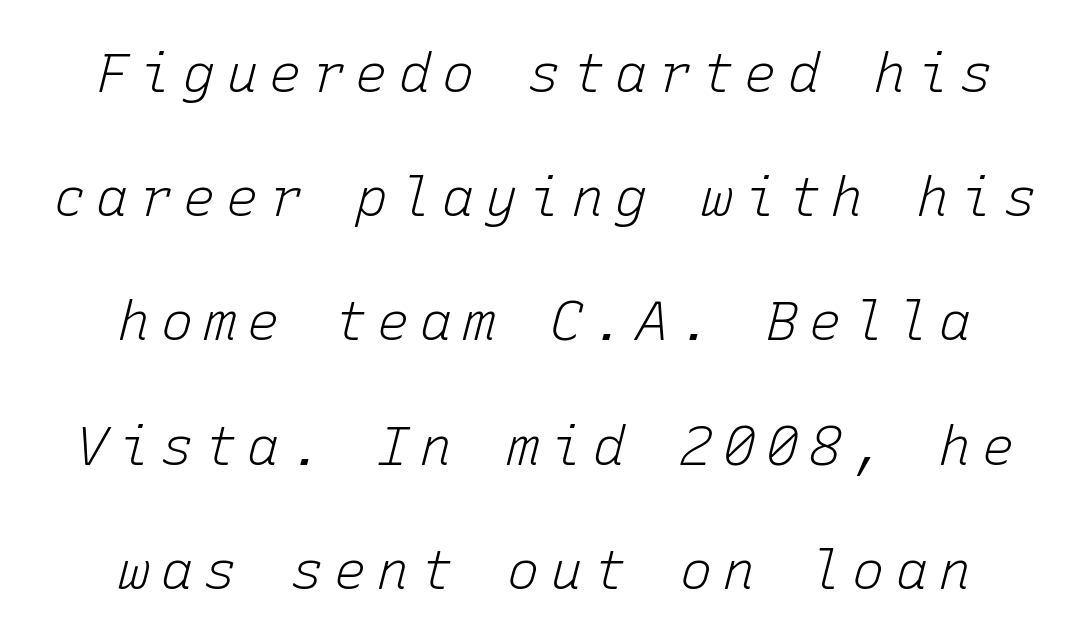
Glyph-to-glyph distance is far greater than everyday printed text. The typography opts for an oblique posture over an upright one. You could count columns in this text — the font is strictly monospaced. Stroke thickness stays within the range of a standard reading face or lighter. Underlining? Definitely not there.
